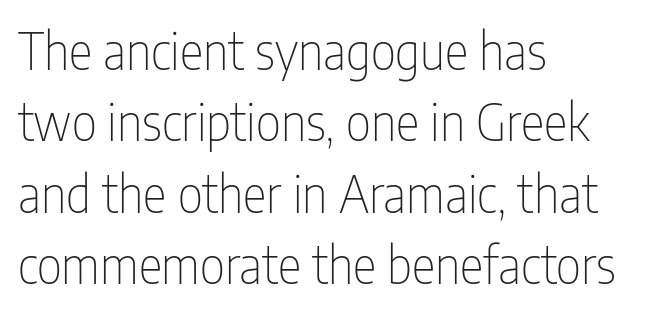
Is the stroke heavy? The answer is a plain regular-or-lighter. Horizontal alignment here is leftward, the default for most running prose. You could not count columns in this text — the font is proportionally spaced. The block of text has a typical density, with ordinary space between rows.
